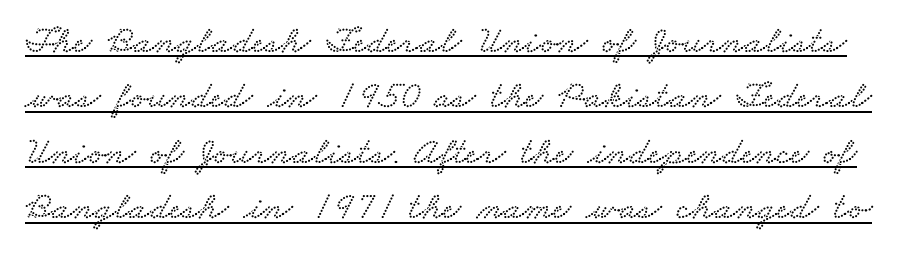
A rule runs beneath these lines of type. This sample uses plain, unmodified letter spacing. The characters display serif detailing at their extremities. Line spacing here is normal.
